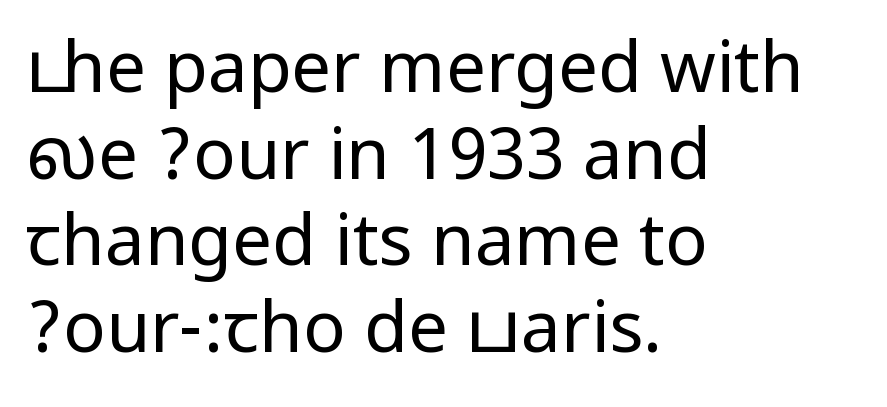
Q: Is the text bold? A: No.
Q: Is the text italic (slanted)? A: No, it is upright.
Q: Is the typeface a serif or a sans-serif typeface? A: Sans-serif.
Q: Is the text underlined? A: No.
Q: How is the paragraph aligned? A: Left-aligned.
Q: Is the spacing between letters normal or unusually wide? A: Normal.
Q: Width (condensed, normal, or wide)? A: Condensed.
Q: Stroke contrast? A: Low.
